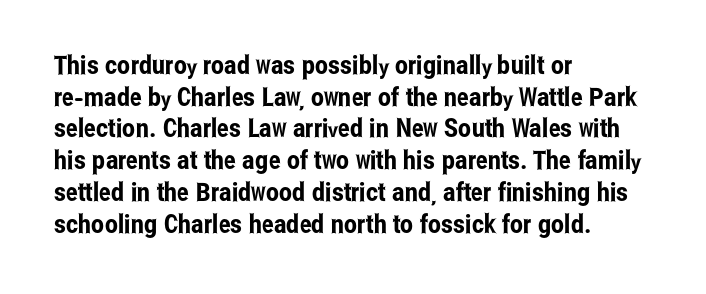
{"italic": "no", "underline": "no", "align": "left", "line_spacing_ratio": 1.22, "letter_spacing": "normal", "letter_spacing_em": 0.0, "glyph_px": 26}
